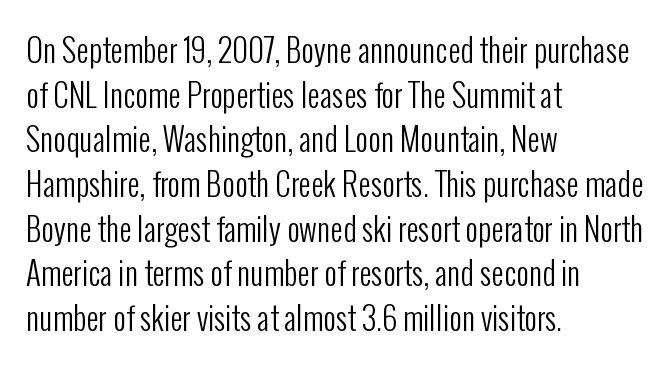
Q: Is the text bold? A: No.
Q: Is the text italic (slanted)? A: No, it is upright.
Q: Is the typeface a serif or a sans-serif typeface? A: Sans-serif.
Q: Is the text underlined? A: No.
Q: How is the paragraph aligned? A: Left-aligned.
Q: Is the spacing between letters normal or unusually wide? A: Normal.
Q: Is the spacing between lines tight, normal or loose? A: Normal.
Q: Width (condensed, normal, or wide)? A: Condensed.
Q: Stroke contrast? A: Low.
Q: x-height? A: Medium.
Q: Monospaced? A: No.
